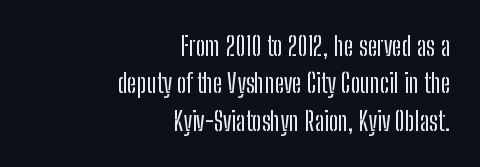
{"italic": "no", "underline": "no", "align": "right", "line_spacing": "normal", "line_spacing_ratio": 1.44, "letter_spacing": "normal", "letter_spacing_em": 0.0, "glyph_px": 26}
